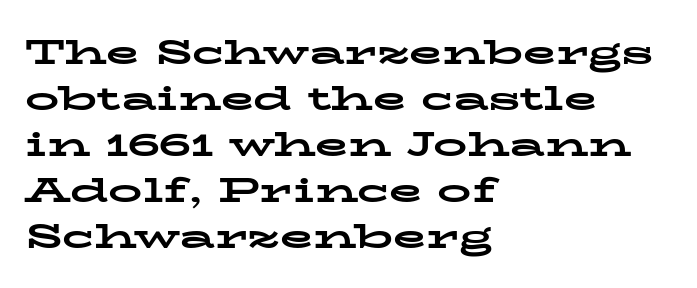
Does the type have serifs? Yes, each stem ends in a small foot. The lettering stays uniformly vertical, giving the passage a roman look. Default kerning and tracking; the words read as compact shapes. The passage shown is typed in a proportional face where columns would drift. Beneath every word, the page is bare.
